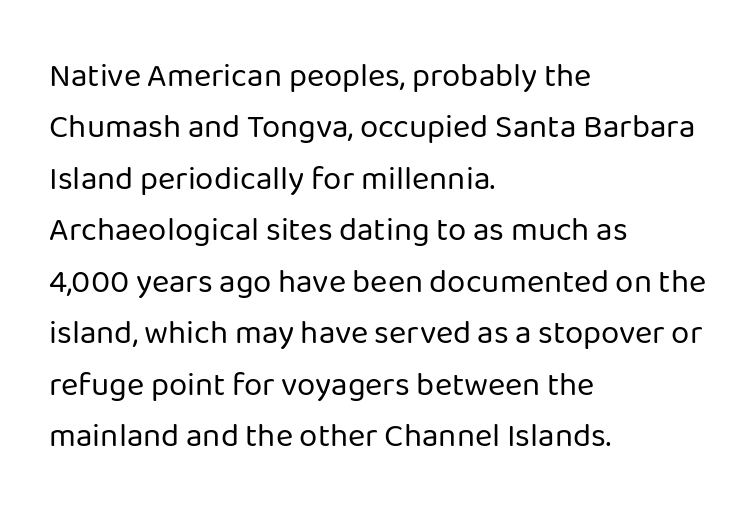
{"serif": "no", "italic": "no", "bold": "no", "weight": "regular", "width": "normal", "stroke_contrast": "low", "x_height": "medium", "monospaced": "no", "underline": "no", "align": "left", "line_spacing": "normal", "line_spacing_ratio": 1.56, "letter_spacing": "normal", "letter_spacing_em": 0.0, "glyph_px": 33}
